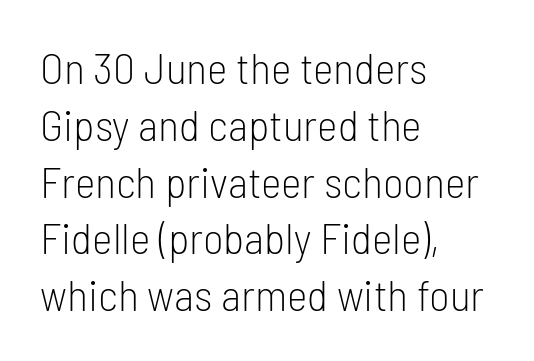
The image shows 44 px light, condensed sans-serif type, upright; set left-aligned, normal line spacing (1.29x), normal letter spacing, not underlined; low stroke contrast and a medium x-height.
